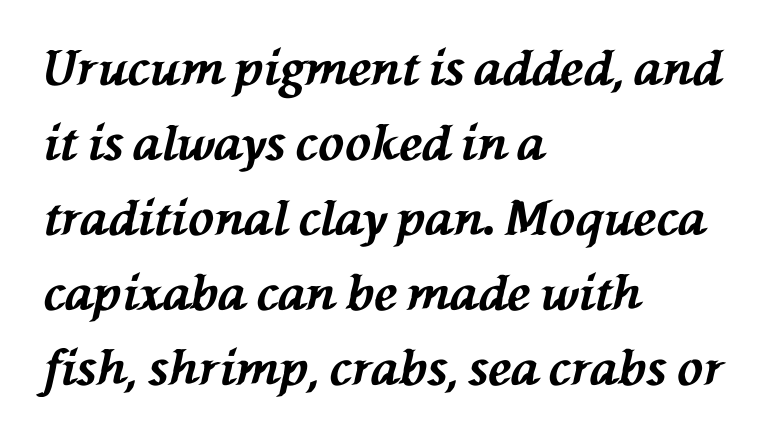
Q: Is the text bold? A: Yes.
Q: Is the text italic (slanted)? A: Yes, it leans left by about 76 degrees.
Q: Is the text underlined? A: No.
Q: How is the paragraph aligned? A: Left-aligned.
Q: Is the spacing between letters normal or unusually wide? A: Normal.
Q: Is the spacing between lines tight, normal or loose? A: Normal.
Q: Width (condensed, normal, or wide)? A: Normal.
Q: Stroke contrast? A: Medium.
Q: x-height? A: Medium.
Q: Monospaced? A: No.
